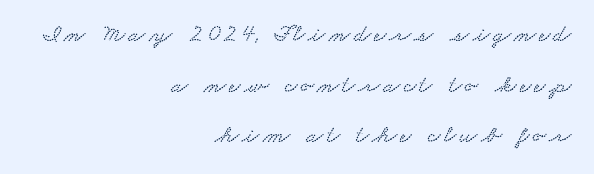
The lines are quadded right. Glance below the letters and you will spot only blank space. The space between consecutive lines is lavish.
